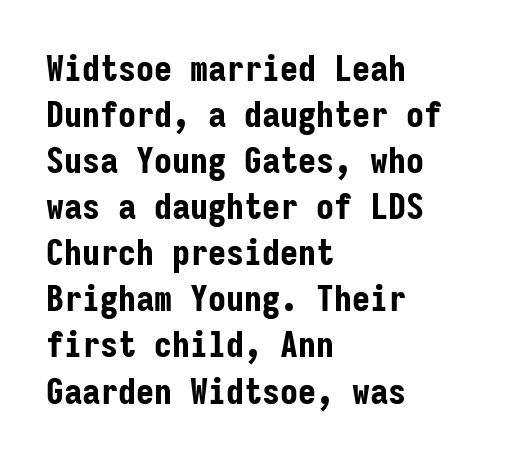
{"serif": "no", "italic": "no", "bold": "yes", "weight": "bold", "width": "condensed", "stroke_contrast": "low", "x_height": "medium", "monospaced": "yes", "underline": "no", "align": "left", "line_spacing": "normal", "line_spacing_ratio": 1.28, "letter_spacing": "normal", "letter_spacing_em": 0.0, "glyph_px": 36}
